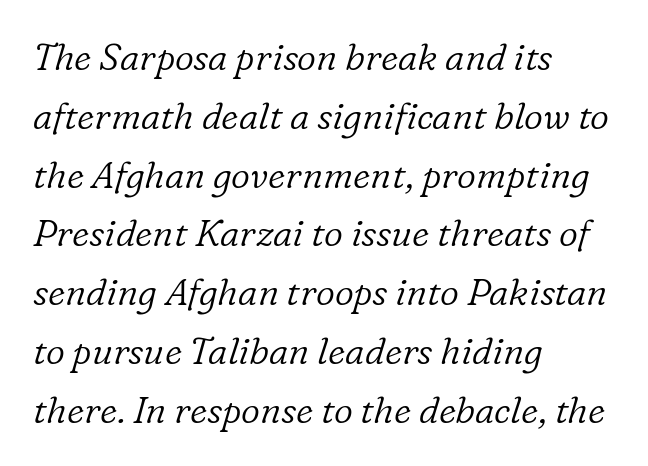
Q: Is the text bold? A: No.
Q: Is the text italic (slanted)? A: Yes, it leans right by about 16 degrees.
Q: Is the typeface a serif or a sans-serif typeface? A: Serif.
Q: Is the text underlined? A: No.
Q: How is the paragraph aligned? A: Left-aligned.
Q: Is the spacing between letters normal or unusually wide? A: Normal.
Q: Is the spacing between lines tight, normal or loose? A: Normal.
Q: Width (condensed, normal, or wide)? A: Normal.
Q: Stroke contrast? A: Low.
Q: x-height? A: Medium.
Q: Monospaced? A: No.
